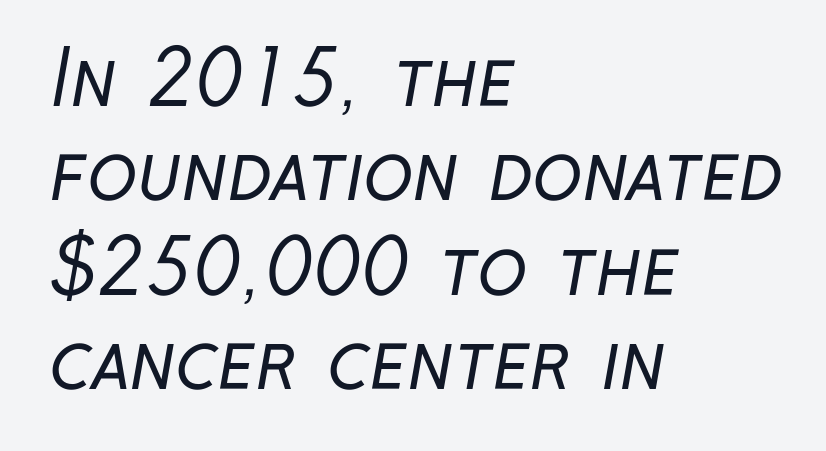
{"serif": "no", "bold": "no", "weight": "regular", "width": "condensed", "stroke_contrast": "low", "x_height": "medium", "monospaced": "no", "underline": "no", "align": "left", "line_spacing": "normal", "line_spacing_ratio": 1.26, "letter_spacing": "normal", "letter_spacing_em": 0.0, "glyph_px": 75}
